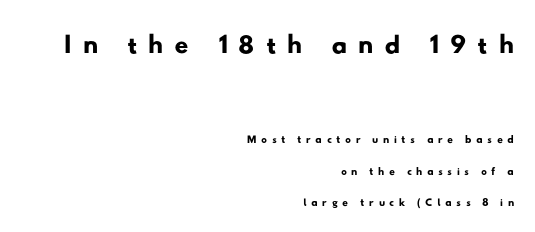
The image shows 39 px wide sans-serif type; set right-aligned, loose line spacing (1.99x), unusually wide letter spacing (+0.28 em), not underlined; the first (top) block is 2.44x larger; low stroke contrast and a small x-height.
